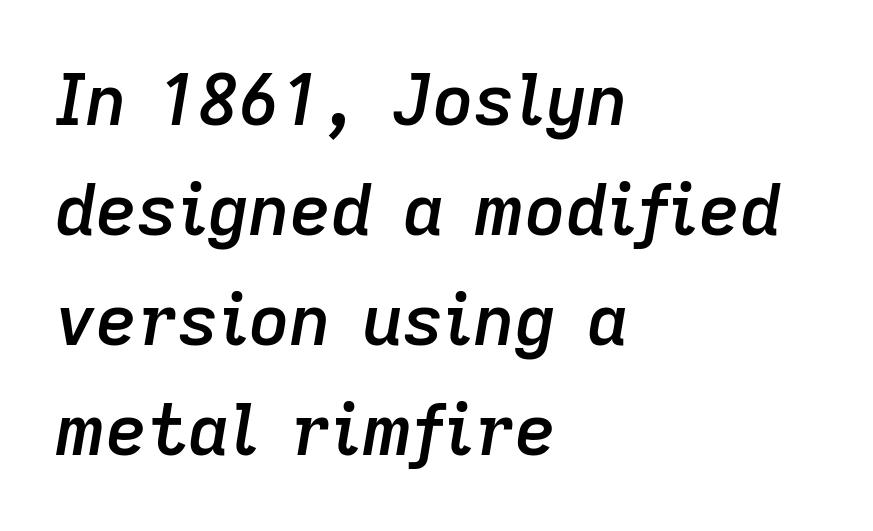
Q: Is the text bold? A: Semi-bold.
Q: Is the text italic (slanted)? A: Yes, it leans right by about 9 degrees.
Q: Is the text underlined? A: No.
Q: How is the paragraph aligned? A: Left-aligned.
Q: Is the spacing between letters normal or unusually wide? A: Normal.
Q: Is the spacing between lines tight, normal or loose? A: Normal.
Q: Width (condensed, normal, or wide)? A: Normal.
Q: Stroke contrast? A: Low.
Q: x-height? A: Medium.
Q: Monospaced? A: No.
